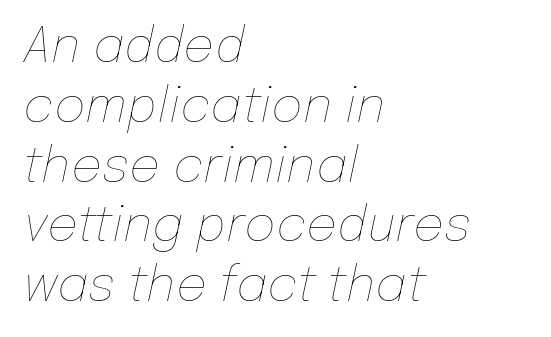
The image shows 49 px thin type, italic (leaning right); set left-aligned, line spacing 1.22x, normal letter spacing, not underlined; low stroke contrast and a medium x-height.
